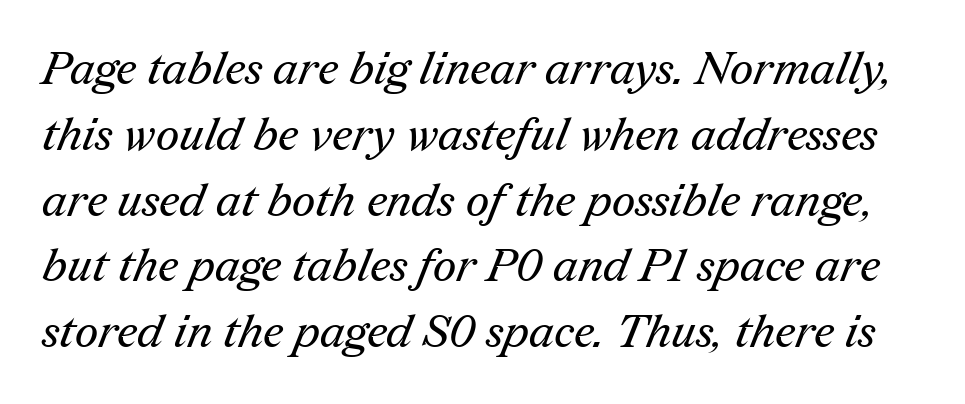
The space beneath each line is pristine and unruled. The line texture is even and compact thanks to regular tracking. You could not count columns in this text — the font is proportionally spaced. Leading: standard. These lines are composed in type with serifs. Heaviness? Minimal to ordinary, like unemphasized prose.
